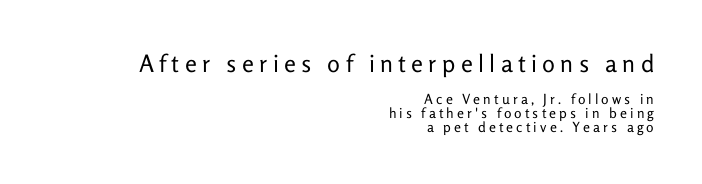
Check the space under the baseline: it is left empty. Stem width sits at or under what a default text font uses. Unlike italic type, these characters show no tilt at all. Between one letter and the next there's a generous, obvious gap. Line spacing here is tight.
